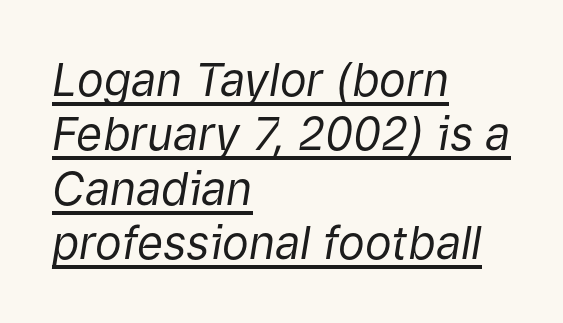
Unbolded letterforms with no extra heft. You could not count columns in this text — the font is proportionally spaced. Is the type slanted? Yes — the strokes lean at a clear angle. Which margin do the lines hug? The left one — the right edge is uneven. Like a heading marked for emphasis, these lines bear an underscore.
